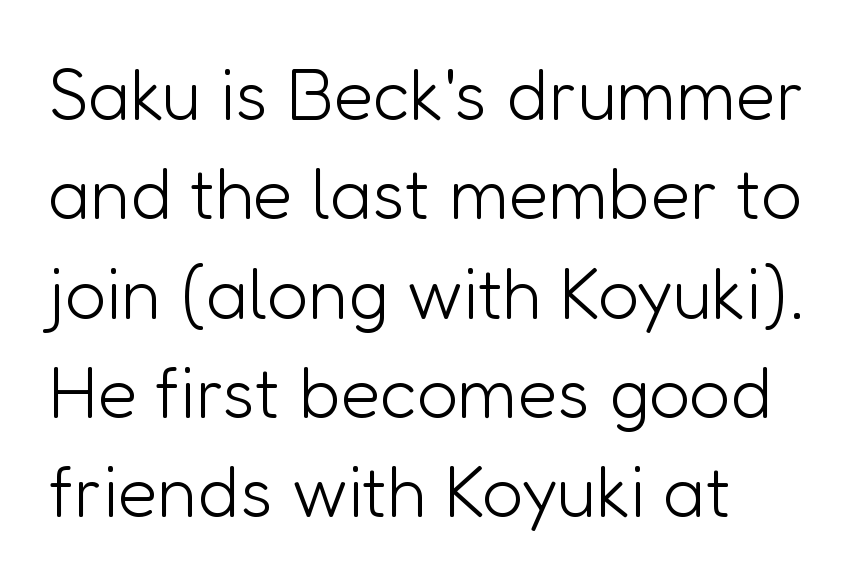
{"serif": "no", "italic": "no", "bold": "no", "weight": "light", "width": "normal", "stroke_contrast": "low", "x_height": "medium", "monospaced": "no", "underline": "no", "align": "left", "line_spacing": "normal", "line_spacing_ratio": 1.38, "letter_spacing": "normal", "letter_spacing_em": 0.0, "glyph_px": 72}
